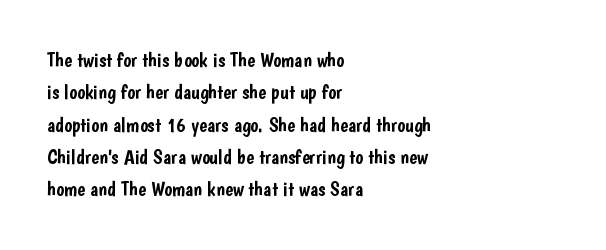
Glyph-to-glyph distance matches everyday printed text. Upright lettering throughout. Notice how descenders clear the ascenders below comfortably — that's standard leading. The strip under each line holds only bare page. Layout note: lines flush left.
